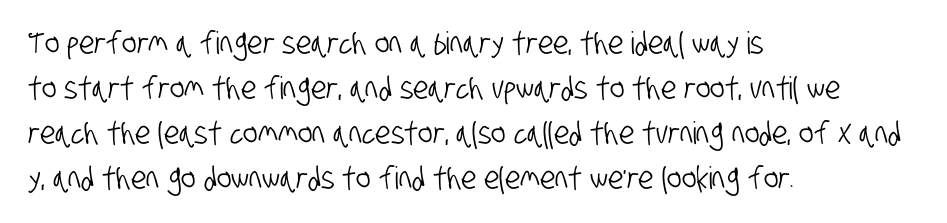
The rag falls on the right side of this text block. Nobody drew a line under any word here. The face used here is proportionally spaced, like ordinary book or web type. The font family rendered here belongs to the sans-serif group. Observe the ordinary spacing: letters are neighbours, not strangers.
